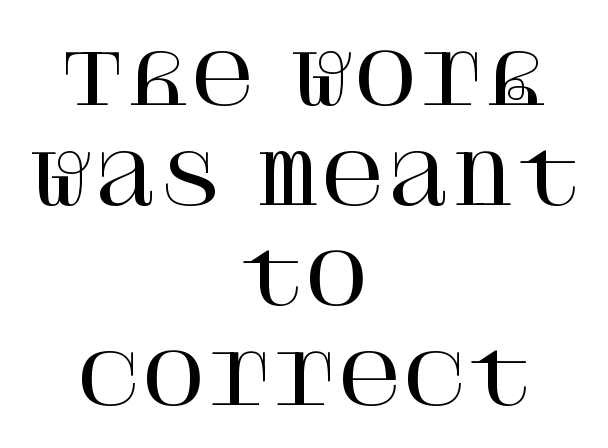
Little horizontal feet cap the strokes, marking this as serif type. Observe the ordinary spacing: letters are neighbours, not strangers. Each new line begins a customary step beneath the previous one. Teacher's note: observe the equal gaps on both sides — that is centered alignment.
